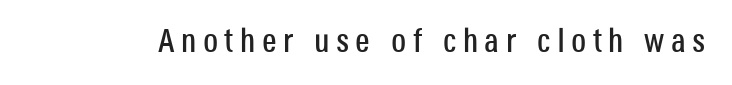
The image shows 33 px condensed sans-serif type, upright; set unusually wide letter spacing (+0.2 em), not underlined; low stroke contrast and a large x-height.
